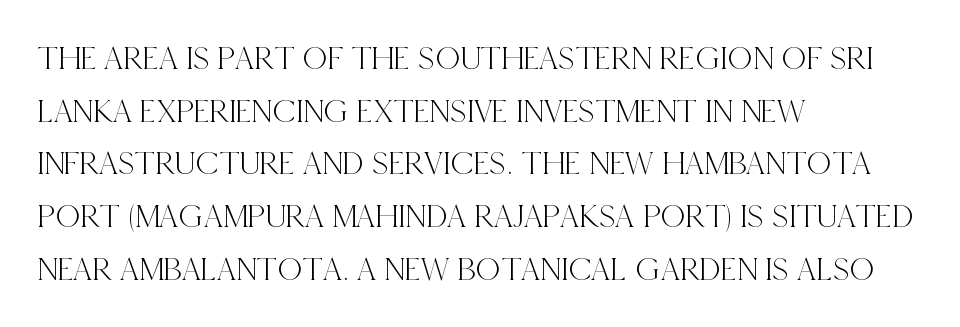
The image shows 34 px condensed serif type, upright; set left-aligned, normal line spacing (1.55x), normal letter spacing, not underlined; a large x-height.
